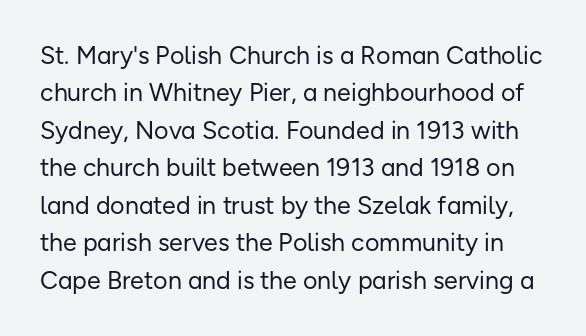
{"italic": "no", "bold": "no", "underline": "no", "line_spacing": "normal", "line_spacing_ratio": 1.5, "letter_spacing": "normal", "letter_spacing_em": 0.0, "glyph_px": 25}
